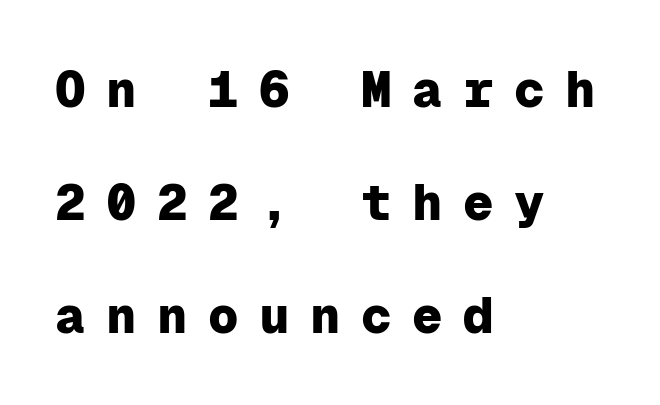
Q: Is the text bold? A: Yes.
Q: Is the text italic (slanted)? A: No, it is upright.
Q: Is the typeface a serif or a sans-serif typeface? A: Sans-serif.
Q: Is the text underlined? A: No.
Q: How is the paragraph aligned? A: Left-aligned.
Q: Is the spacing between letters normal or unusually wide? A: Unusually wide.
Q: Is the spacing between lines tight, normal or loose? A: Loose.
Q: Width (condensed, normal, or wide)? A: Normal.
Q: Stroke contrast? A: Low.
Q: x-height? A: Medium.
Q: Monospaced? A: Yes.
